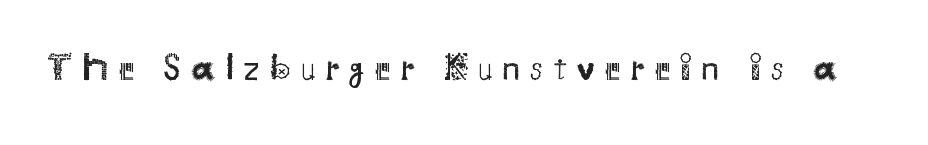
{"serif": "no", "italic": "no", "bold": "no", "weight": "regular", "width": "normal", "stroke_contrast": "medium", "x_height": "small", "monospaced": "no", "underline": "no", "letter_spacing": "wide", "letter_spacing_em": 0.26, "glyph_px": 38}
